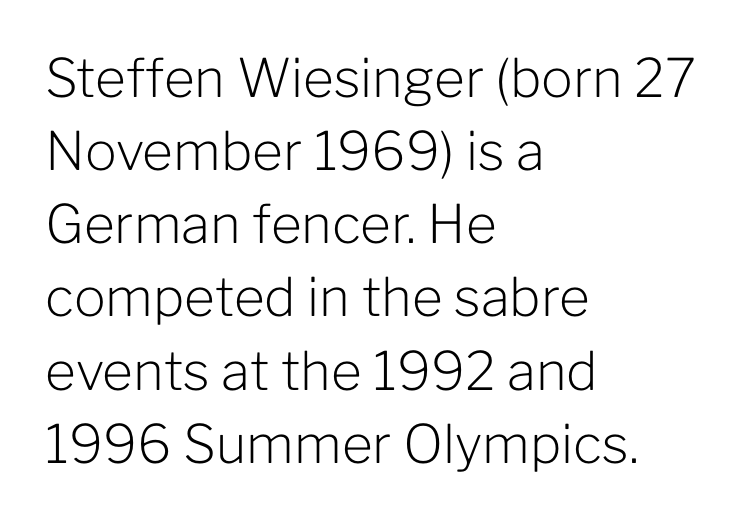
Teacher's note: observe the even left margin — that is flush-left alignment. Any mark beneath the type? The region is blank. This rendering leaves character spacing at its baseline value. Serifs: no, the terminals of the letterforms are clean. Note the varied advance widths — an 'i' is clearly narrower than an 'm'. Vertical stems look standard width or narrower in stroke.
